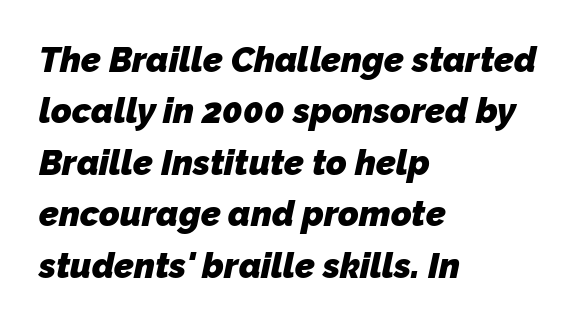
{"serif": "no", "bold": "yes", "weight": "heavy", "width": "normal", "stroke_contrast": "low", "x_height": "medium", "monospaced": "no", "underline": "no", "align": "left", "line_spacing": "normal", "line_spacing_ratio": 1.47, "letter_spacing": "normal", "letter_spacing_em": 0.0, "glyph_px": 35}
